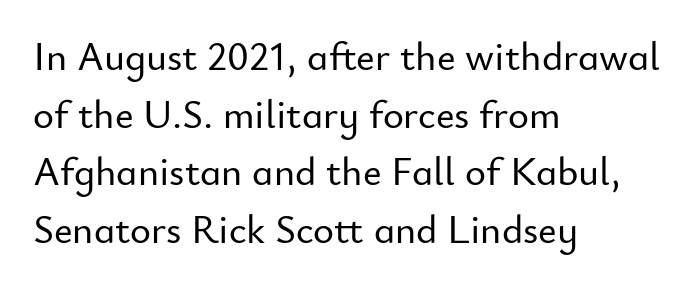
Q: Is the text italic (slanted)? A: No, it is upright.
Q: Is the typeface a serif or a sans-serif typeface? A: Sans-serif.
Q: Is the text underlined? A: No.
Q: How is the paragraph aligned? A: Left-aligned.
Q: Is the spacing between letters normal or unusually wide? A: Normal.
Q: Is the spacing between lines tight, normal or loose? A: Normal.
Q: Width (condensed, normal, or wide)? A: Normal.
Q: Stroke contrast? A: Low.
Q: x-height? A: Small.
Q: Monospaced? A: No.
